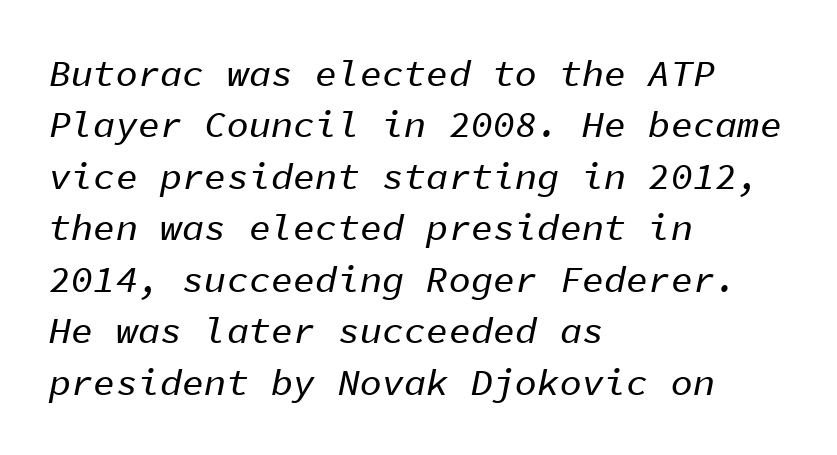
The image shows 37 px text type, italic (leaning right), monospaced; set left-aligned, normal line spacing (1.39x), normal letter spacing, not underlined; low stroke contrast and a medium x-height.
